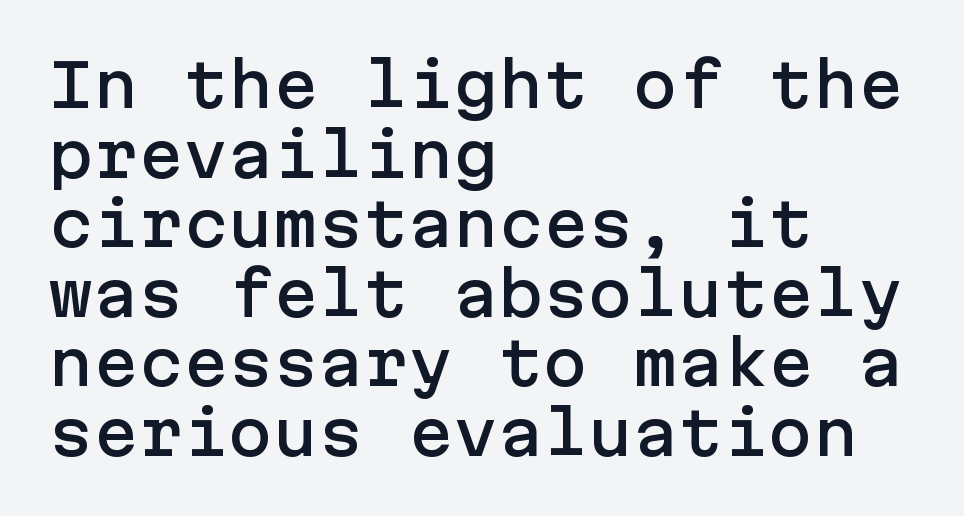
{"serif": "no", "italic": "no", "width": "normal", "stroke_contrast": "low", "x_height": "medium", "underline": "no", "align": "left", "line_spacing_ratio": 1.16, "letter_spacing": "normal", "letter_spacing_em": 0.0, "glyph_px": 60}
